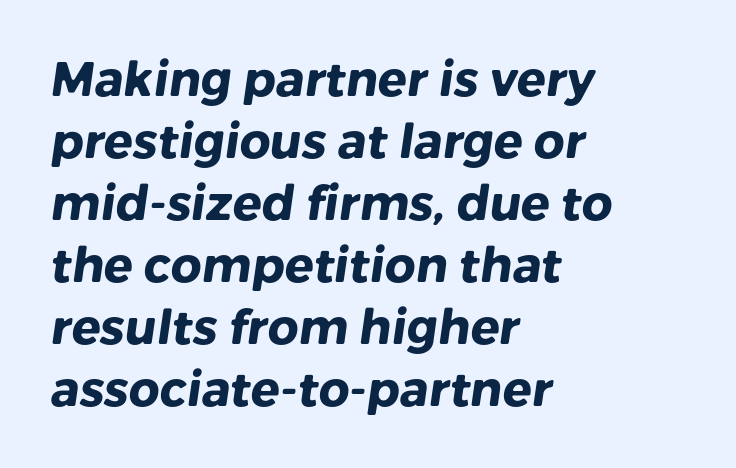
Note: no serifs on the glyphs. In terms of leading, this rendering sits right in the middle. The rendering keeps characters at their native spacing. Descenders hang freely into open space. Strong, thick strokes mark this as bold type.
